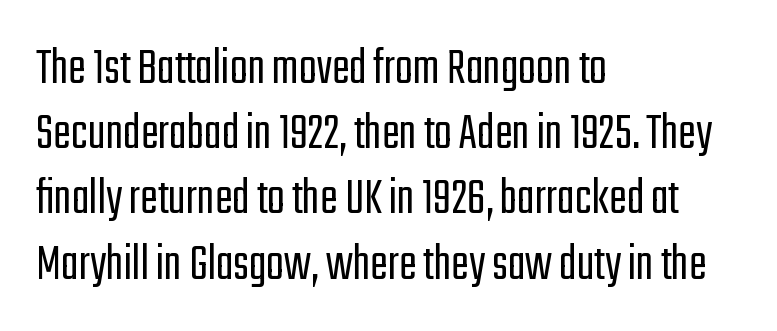
The image shows 53 px light, condensed sans-serif type, upright; set left-aligned, line spacing 1.23x, normal letter spacing, not underlined; low stroke contrast and a medium x-height.
